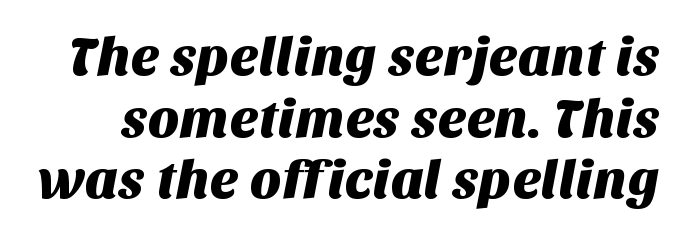
The image shows 54 px sans-serif type; set tight line spacing (1.14x), normal letter spacing, not underlined; medium stroke contrast and a large x-height.
